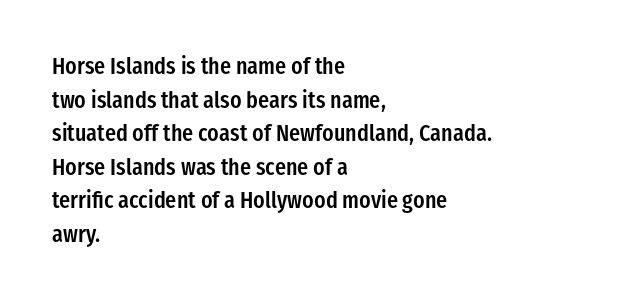
Is there any slant? The stems are plumb. Decoration check: the copy has no underline. Nothing unusual about the tracking: characters are spaced as the font intends. What weight is shown? A semibold, between regular and bold. The setting favours the left margin, as ordinary paragraphs usually do.
